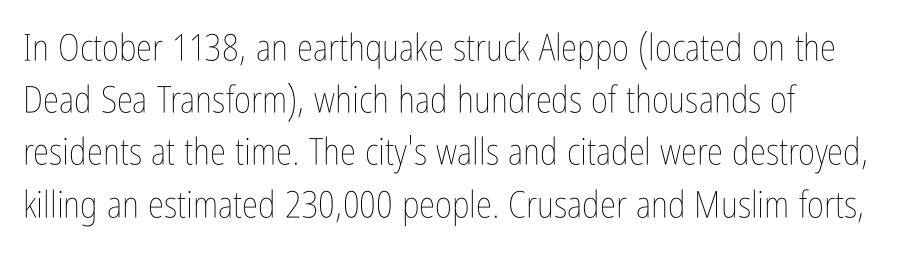
The image shows 37 px thin, condensed type, upright; set left-aligned, normal line spacing (1.41x), normal letter spacing, not underlined; low stroke contrast and a medium x-height.
